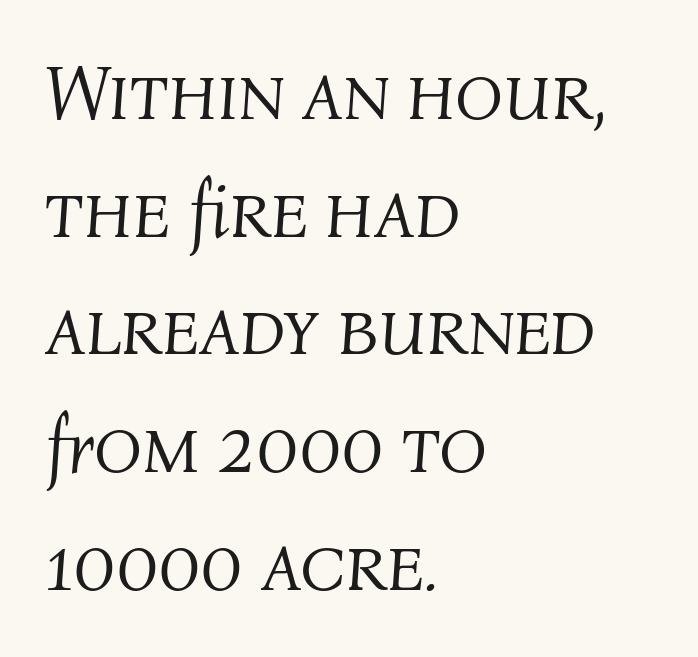
{"italic": "yes", "lean": "right", "slant_degrees": 4, "bold": "no", "weight": "light", "width": "normal", "stroke_contrast": "medium", "x_height": "medium", "monospaced": "no", "underline": "no", "align": "left", "line_spacing": "normal", "line_spacing_ratio": 1.49, "letter_spacing": "normal", "letter_spacing_em": 0.0, "glyph_px": 79}
